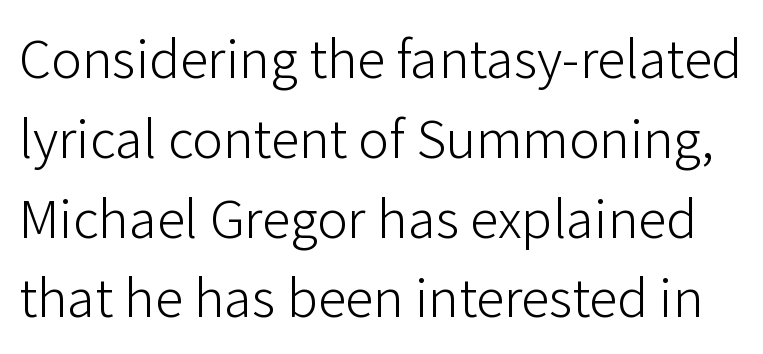
Q: Is the text bold? A: No.
Q: Is the text italic (slanted)? A: No, it is upright.
Q: Is the typeface a serif or a sans-serif typeface? A: Sans-serif.
Q: Is the text underlined? A: No.
Q: Is the spacing between letters normal or unusually wide? A: Normal.
Q: Is the spacing between lines tight, normal or loose? A: Normal.
Q: Width (condensed, normal, or wide)? A: Normal.
Q: Stroke contrast? A: Low.
Q: x-height? A: Medium.
Q: Monospaced? A: No.
